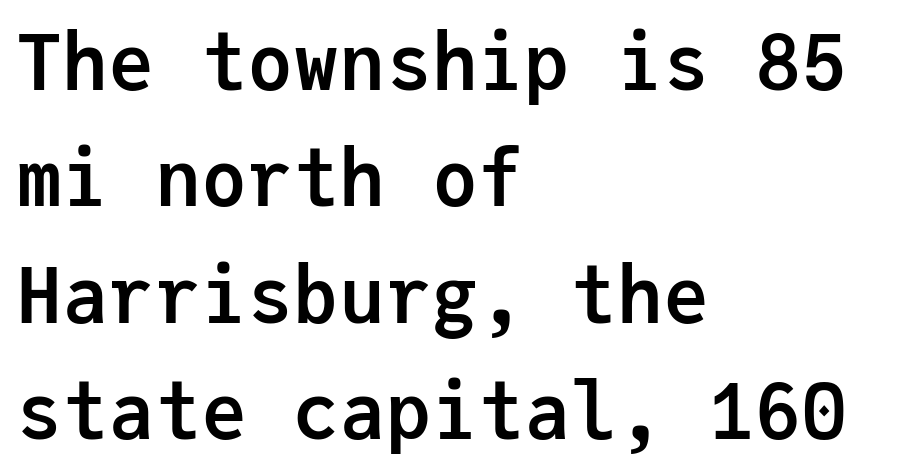
Q: Is the text bold? A: Yes.
Q: Is the text italic (slanted)? A: No, it is upright.
Q: Is the typeface a serif or a sans-serif typeface? A: Sans-serif.
Q: Is the text underlined? A: No.
Q: How is the paragraph aligned? A: Left-aligned.
Q: Is the spacing between letters normal or unusually wide? A: Normal.
Q: Is the spacing between lines tight, normal or loose? A: Normal.
Q: Width (condensed, normal, or wide)? A: Normal.
Q: Stroke contrast? A: Low.
Q: x-height? A: Medium.
Q: Monospaced? A: Yes.
